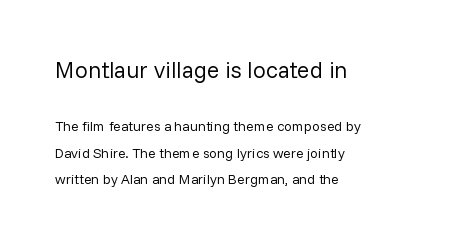
{"italic": "no", "bold": "no", "underline": "no", "align": "left", "line_spacing": "loose", "line_spacing_ratio": 1.9, "letter_spacing": "normal", "letter_spacing_em": 0.0, "larger_block": "first", "size_ratio": 1.64, "glyph_px": 23}
